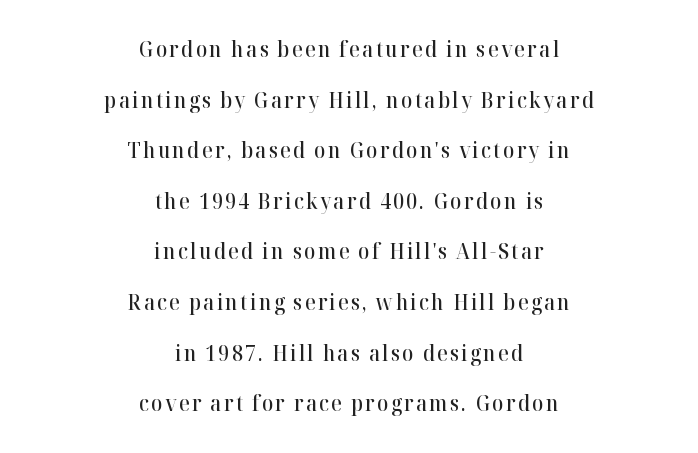
Horizontally, the lines are justified to the midpoint only. Students, this is semibold: more ink than regular, less than bold. The area under the type is left untouched. One glance says open: line gaps are wider than usual. Style check: upright.
